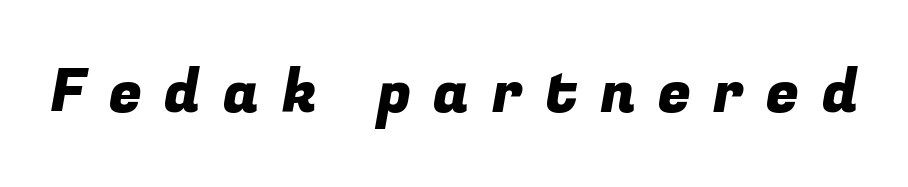
This sample has the flowing, uneven cadence of proportional lettering. Each row of text sits above clean, open space. This is sans-serif lettering, the kind often seen on screens and signage. Students, note that the glyphs here are deliberately spaced far apart.
